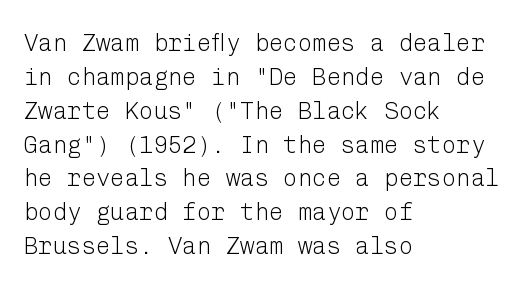
{"italic": "no", "bold": "no", "underline": "no", "align": "left", "line_spacing": "normal", "line_spacing_ratio": 1.41, "letter_spacing": "normal", "letter_spacing_em": 0.0, "glyph_px": 24}
